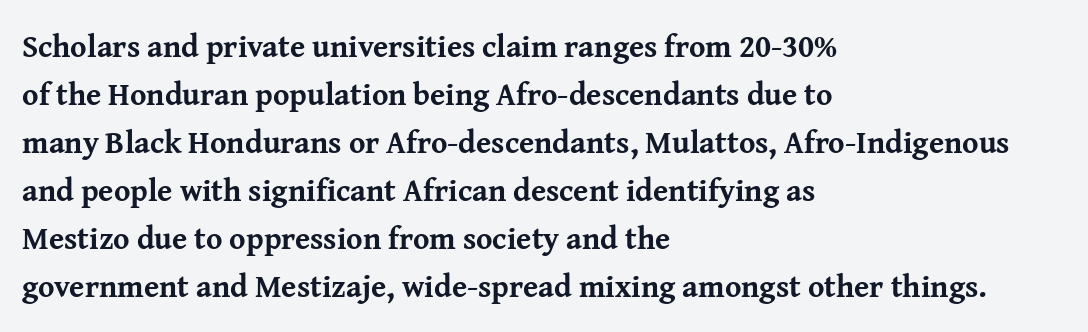
The image shows 31 px bold serif type, upright; set left-aligned, normal line spacing (1.55x), normal letter spacing, not underlined; medium stroke contrast and a medium x-height.
